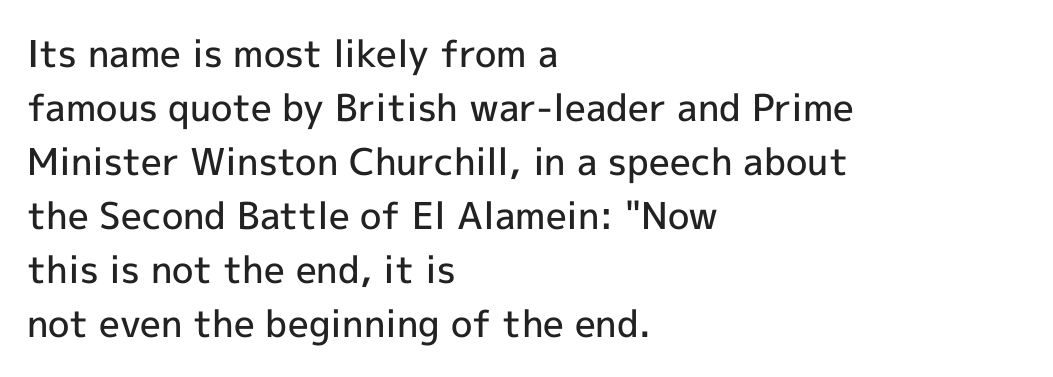
{"serif": "no", "italic": "no", "bold": "semi", "weight": "semibold", "width": "normal", "x_height": "medium", "monospaced": "no", "underline": "no", "align": "left", "line_spacing": "normal", "line_spacing_ratio": 1.46, "letter_spacing": "normal", "letter_spacing_em": 0.0, "glyph_px": 37}
